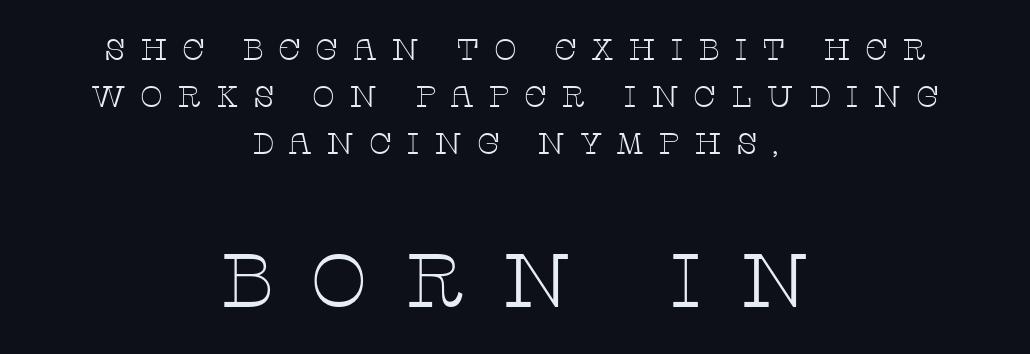
{"serif": "yes", "italic": "no", "bold": "no", "weight": "thin", "width": "wide", "stroke_contrast": "low", "x_height": "large", "monospaced": "no", "underline": "no", "align": "center", "line_spacing": "normal", "line_spacing_ratio": 1.56, "letter_spacing": "wide", "letter_spacing_em": 0.47, "larger_block": "second", "size_ratio": 2.53, "glyph_px": 76}
